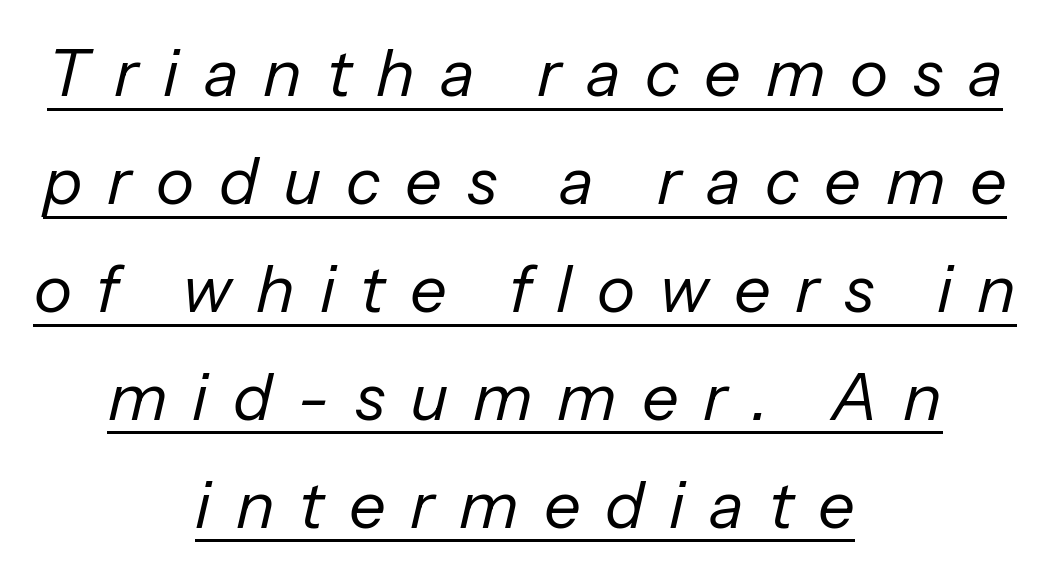
The image shows 65 px regular-weight type, italic (leaning right); set centered, normal line spacing (1.66x), unusually wide letter spacing (+0.38 em), underlined; low stroke contrast and a medium x-height.
